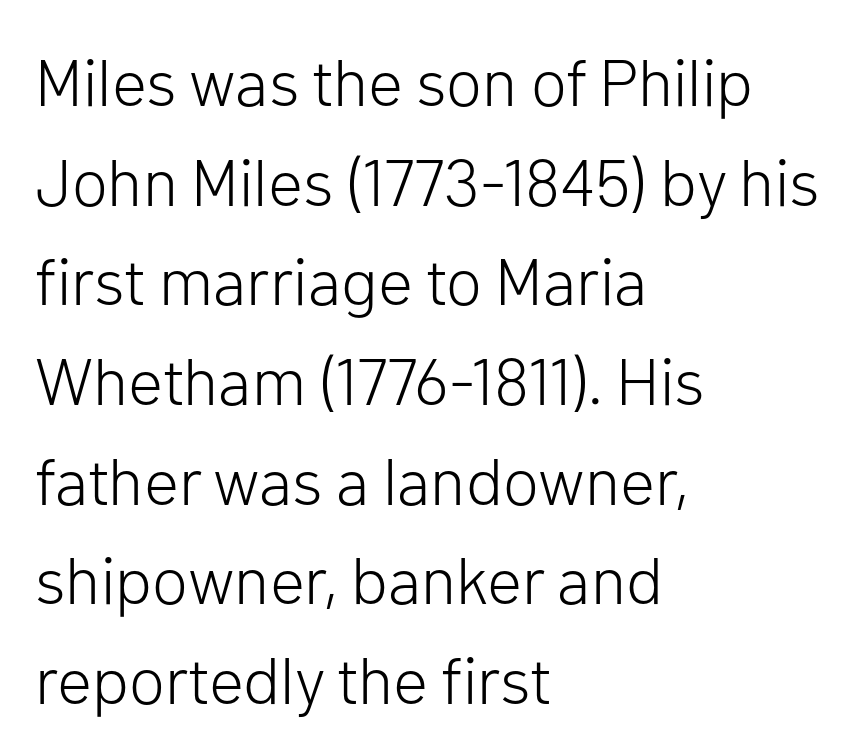
{"serif": "no", "italic": "no", "bold": "no", "weight": "light", "width": "normal", "stroke_contrast": "low", "x_height": "medium", "monospaced": "no", "underline": "no", "align": "left", "line_spacing": "normal", "line_spacing_ratio": 1.51, "letter_spacing": "normal", "letter_spacing_em": 0.0, "glyph_px": 66}
